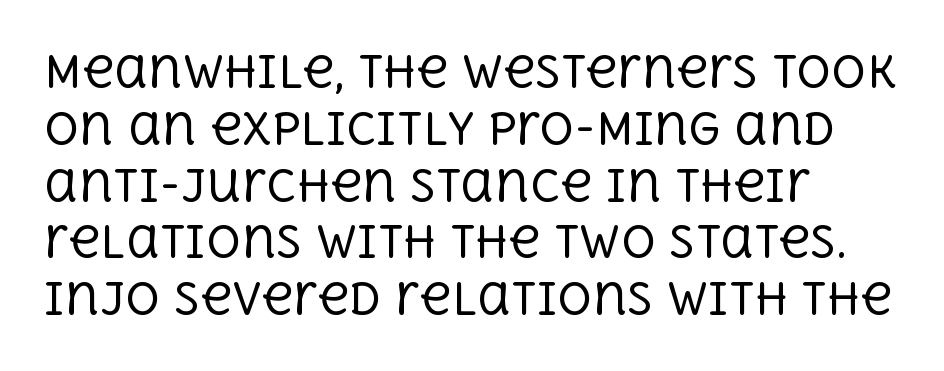
{"serif": "yes", "italic": "no", "bold": "no", "weight": "regular", "width": "normal", "x_height": "large", "monospaced": "no", "underline": "no", "align": "left", "line_spacing": "normal", "line_spacing_ratio": 1.32, "letter_spacing": "normal", "letter_spacing_em": 0.0, "glyph_px": 43}
